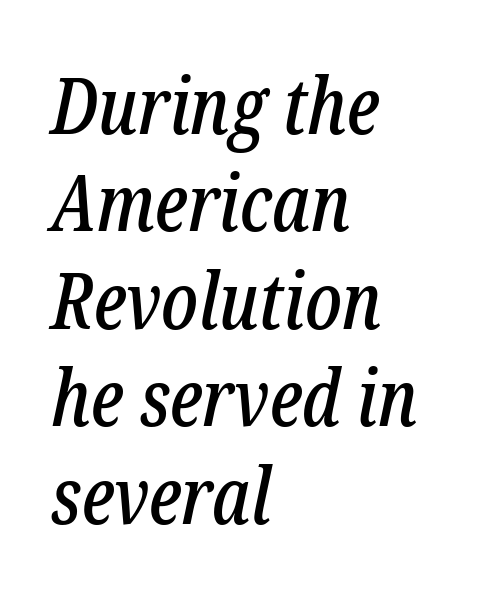
The image shows 78 px condensed serif type, italic (leaning right); set left-aligned, normal line spacing (1.25x), normal letter spacing, not underlined; low stroke contrast and a medium x-height.
